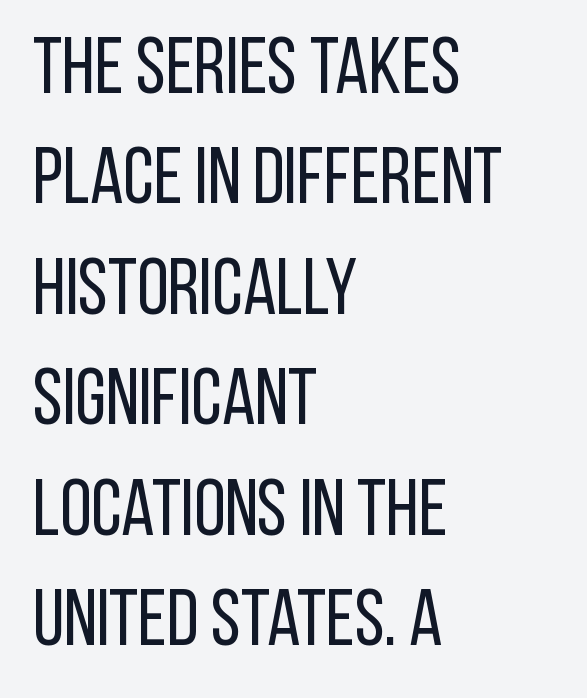
{"serif": "no", "italic": "no", "bold": "no", "weight": "regular", "width": "condensed", "stroke_contrast": "low", "x_height": "large", "monospaced": "no", "underline": "no", "align": "left", "line_spacing": "normal", "line_spacing_ratio": 1.38, "letter_spacing": "normal", "letter_spacing_em": 0.0, "glyph_px": 80}
